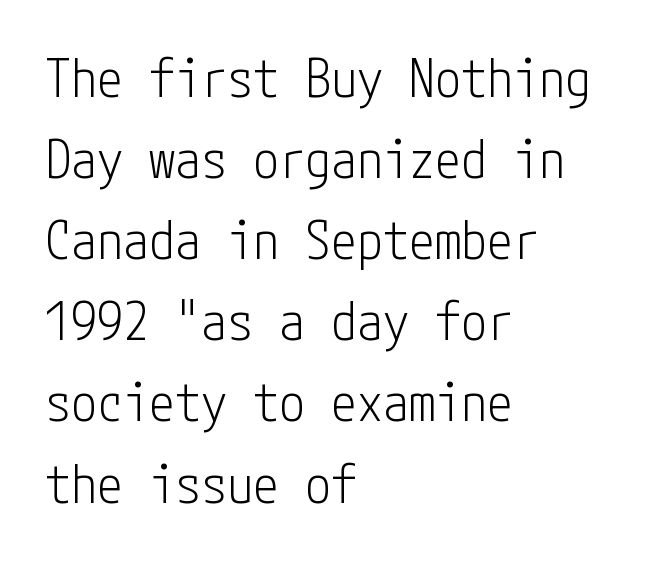
The image shows 52 px light, condensed sans-serif type, upright; set left-aligned, normal line spacing (1.56x), normal letter spacing, not underlined; low stroke contrast and a medium x-height.
